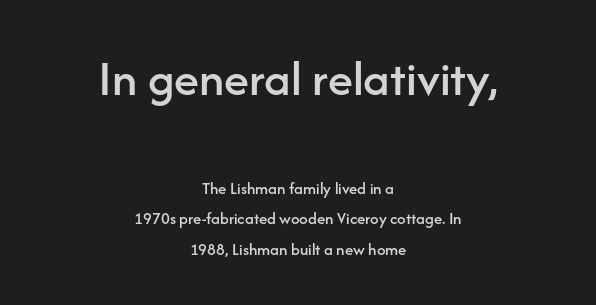
Tracking here is standard; glyphs follow each other at the usual distance. Any mark beneath the type? The region is blank. Both edges are ragged and mirror each other, which tells us the setting is centered. Visually, the top section dominates because its glyphs are scaled up.
